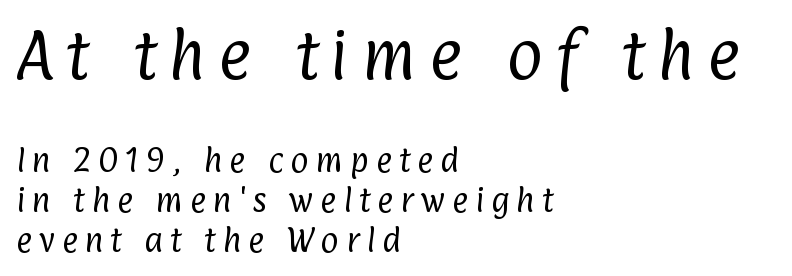
Q: Is the text bold? A: No.
Q: Is the typeface a serif or a sans-serif typeface? A: Sans-serif.
Q: Is the text underlined? A: No.
Q: How is the paragraph aligned? A: Left-aligned.
Q: Is the spacing between letters normal or unusually wide? A: Unusually wide.
Q: Is the spacing between lines tight, normal or loose? A: Normal.
Q: Which block of text is set in a larger size, the first (top) or the second (bottom)? A: The first (top) one.
Q: Width (condensed, normal, or wide)? A: Condensed.
Q: Stroke contrast? A: Low.
Q: x-height? A: Medium.
Q: Monospaced? A: No.
